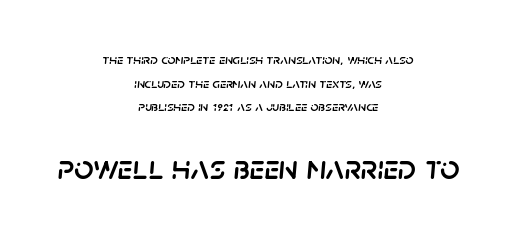
The image shows 34 px text type, italic (leaning right); set centered, normal line spacing (1.69x), normal letter spacing, not underlined; the second (bottom) block is 2.43x larger; low stroke contrast and a large x-height.
